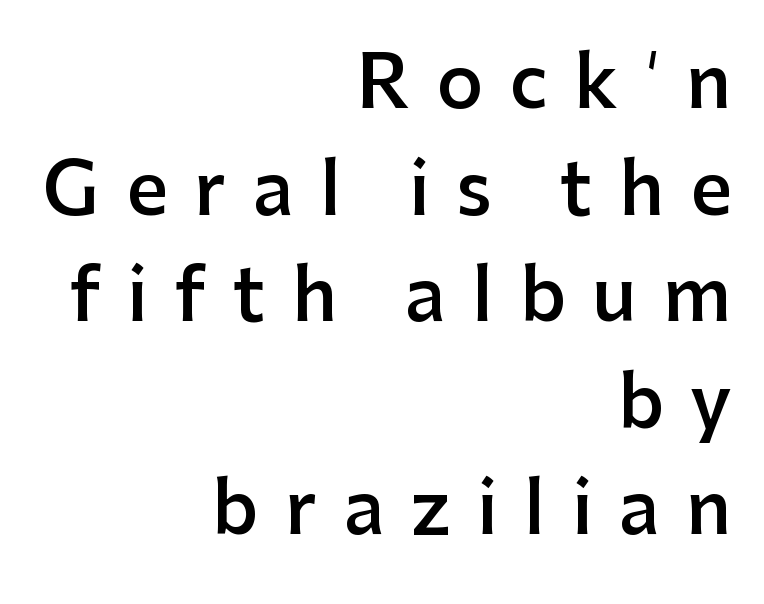
{"serif": "no", "italic": "no", "bold": "semi", "weight": "semibold", "width": "normal", "stroke_contrast": "low", "x_height": "medium", "monospaced": "no", "underline": "no", "align": "right", "line_spacing": "normal", "line_spacing_ratio": 1.48, "letter_spacing": "wide", "letter_spacing_em": 0.37, "glyph_px": 72}
